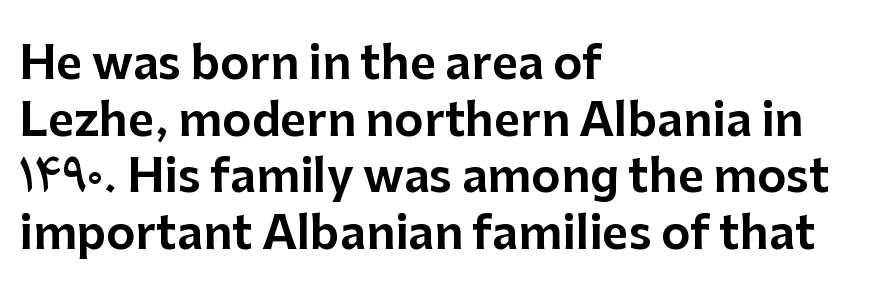
The image shows 45 px sans-serif type, upright; set left-aligned, normal line spacing (1.26x), normal letter spacing, not underlined; low stroke contrast and a medium x-height.
